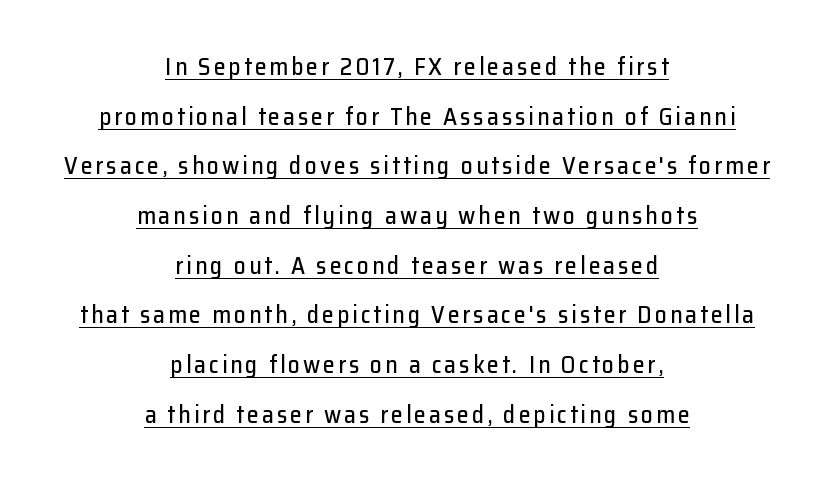
{"italic": "no", "underline": "yes", "align": "center", "line_spacing": "loose", "line_spacing_ratio": 2.07, "glyph_px": 24}
